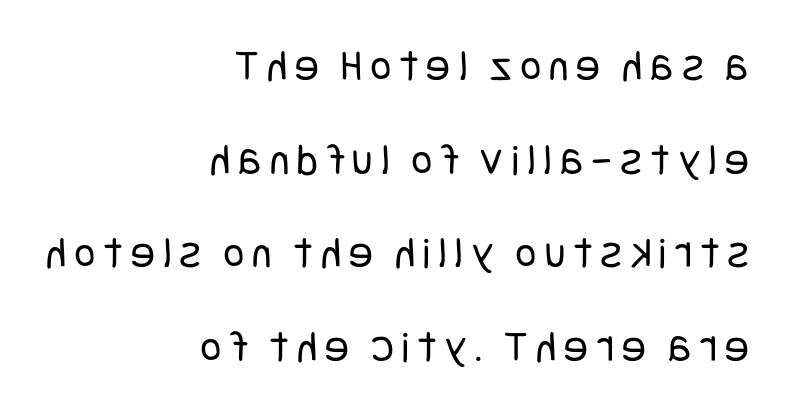
These lines stack with their right ends in a neat column. This sample uses an upright cut, with every glyph sitting square on the baseline. Does the leading feel generous? Absolutely, it's lavish. Lines of text with bare space underneath. Typographically, this falls in the sans-serif category. Heaviness? Minimal to ordinary, like unemphasized prose.
